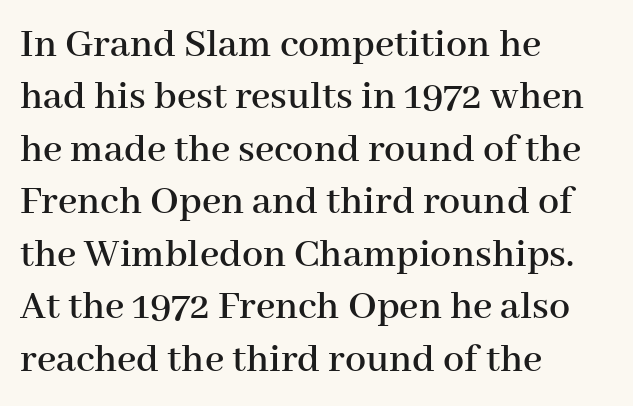
{"serif": "yes", "italic": "no", "width": "normal", "stroke_contrast": "high", "x_height": "medium", "monospaced": "no", "underline": "no", "align": "left", "line_spacing": "normal", "line_spacing_ratio": 1.25, "letter_spacing": "normal", "letter_spacing_em": 0.0, "glyph_px": 42}
